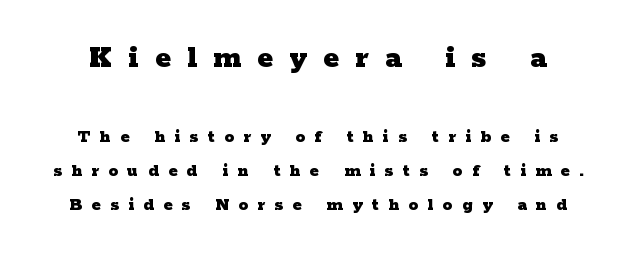
{"serif": "yes", "italic": "no", "bold": "yes", "weight": "heavy", "width": "wide", "stroke_contrast": "low", "x_height": "medium", "monospaced": "no", "underline": "no", "line_spacing_ratio": 1.8, "letter_spacing": "wide", "letter_spacing_em": 0.5, "larger_block": "first", "size_ratio": 1.74, "glyph_px": 33}
